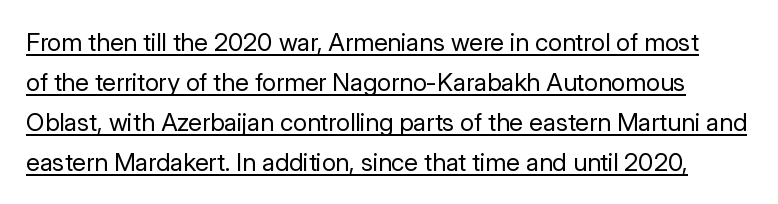
Q: Is the text bold? A: No.
Q: Is the text italic (slanted)? A: No, it is upright.
Q: Is the text underlined? A: Yes.
Q: Is the spacing between letters normal or unusually wide? A: Normal.
Q: Is the spacing between lines tight, normal or loose? A: Normal.
